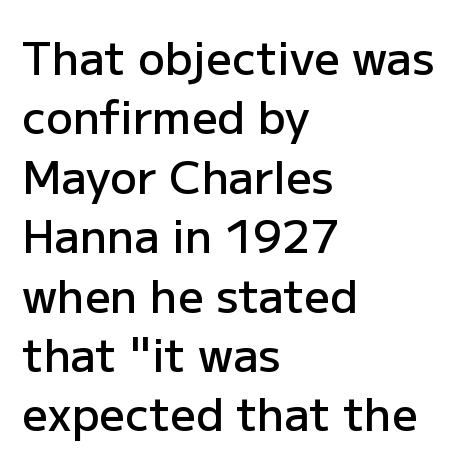
{"serif": "no", "italic": "no", "bold": "semi", "weight": "semibold", "width": "normal", "stroke_contrast": "low", "x_height": "medium", "monospaced": "no", "underline": "no", "align": "left", "line_spacing": "normal", "line_spacing_ratio": 1.32, "letter_spacing": "normal", "letter_spacing_em": 0.0, "glyph_px": 45}
